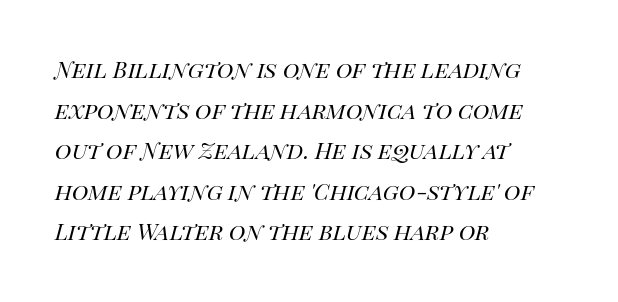
Quick note: underline off. Reading down the block, your eye returns to a fixed left position each line. The passage shown has conventional tracking throughout. Yep, that's italic — everything's leaning.
